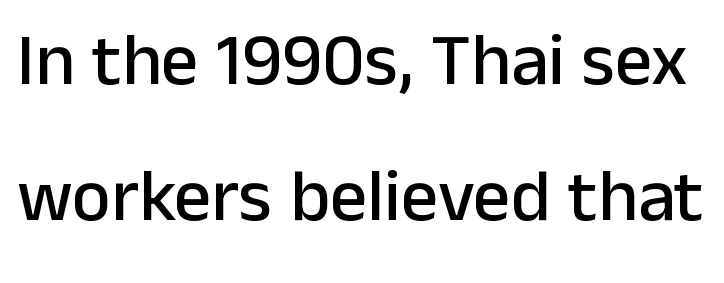
Q: Is the text italic (slanted)? A: No, it is upright.
Q: Is the typeface a serif or a sans-serif typeface? A: Sans-serif.
Q: Is the text underlined? A: No.
Q: Is the spacing between letters normal or unusually wide? A: Normal.
Q: Width (condensed, normal, or wide)? A: Normal.
Q: Stroke contrast? A: Low.
Q: x-height? A: Medium.
Q: Monospaced? A: No.
